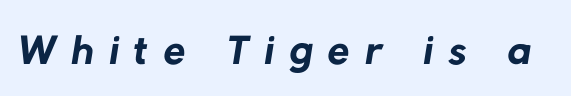
{"serif": "no", "bold": "no", "weight": "regular", "width": "normal", "stroke_contrast": "low", "x_height": "medium", "monospaced": "no", "underline": "no", "letter_spacing": "wide", "letter_spacing_em": 0.25, "glyph_px": 63}
